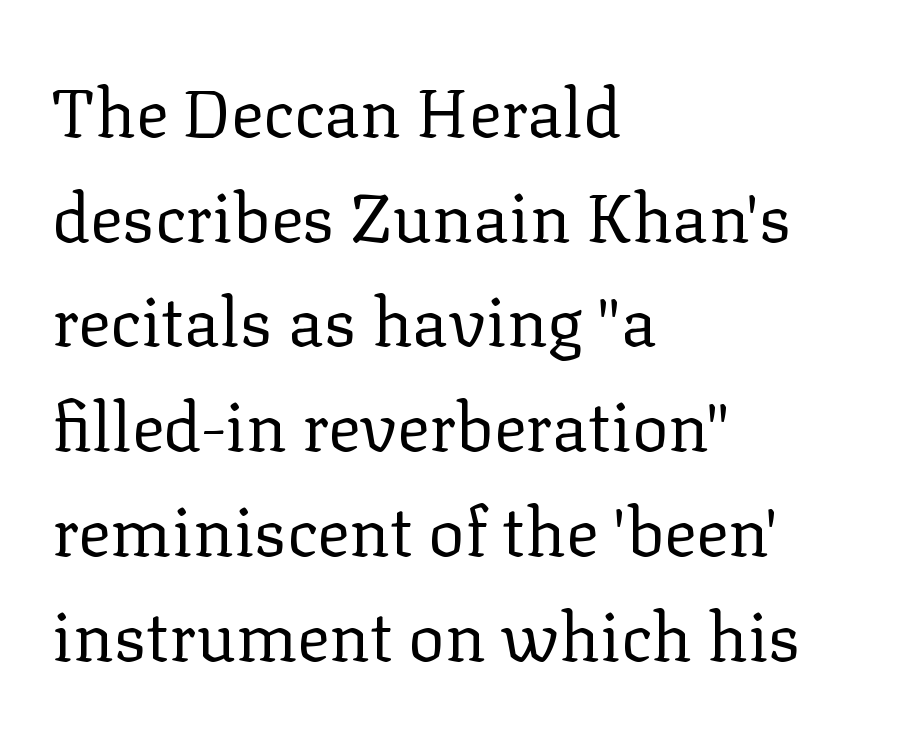
{"serif": "yes", "italic": "no", "bold": "no", "weight": "regular", "width": "normal", "stroke_contrast": "low", "x_height": "medium", "monospaced": "no", "underline": "no", "align": "left", "line_spacing": "normal", "line_spacing_ratio": 1.54, "letter_spacing": "normal", "letter_spacing_em": 0.0, "glyph_px": 68}
